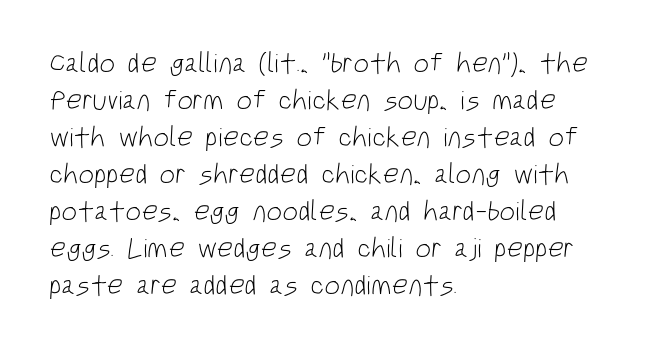
Q: Is the text bold? A: No.
Q: Is the typeface a serif or a sans-serif typeface? A: Sans-serif.
Q: Is the text underlined? A: No.
Q: How is the paragraph aligned? A: Left-aligned.
Q: Is the spacing between letters normal or unusually wide? A: Normal.
Q: Is the spacing between lines tight, normal or loose? A: Normal.
Q: Width (condensed, normal, or wide)? A: Condensed.
Q: Stroke contrast? A: Low.
Q: x-height? A: Large.
Q: Monospaced? A: No.
